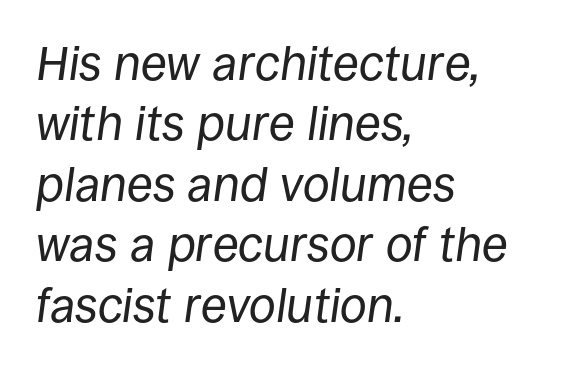
{"italic": "yes", "lean": "right", "slant_degrees": 8, "bold": "no", "weight": "regular", "width": "normal", "stroke_contrast": "low", "x_height": "large", "monospaced": "no", "underline": "no", "align": "left", "line_spacing": "normal", "line_spacing_ratio": 1.26, "letter_spacing": "normal", "letter_spacing_em": 0.0, "glyph_px": 48}
